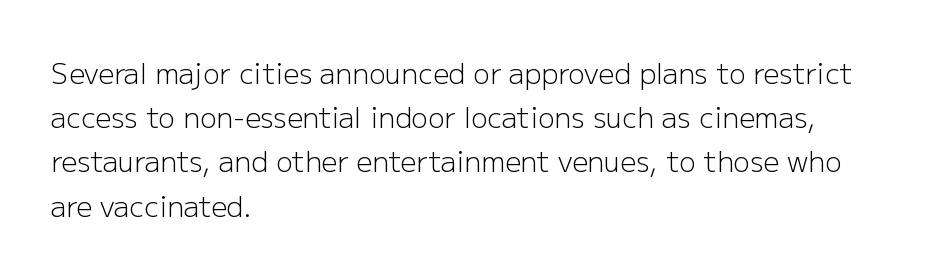
{"serif": "no", "italic": "no", "bold": "no", "weight": "light", "width": "normal", "stroke_contrast": "low", "x_height": "medium", "monospaced": "no", "underline": "no", "align": "left", "line_spacing": "normal", "line_spacing_ratio": 1.58, "letter_spacing": "normal", "letter_spacing_em": 0.0, "glyph_px": 28}
